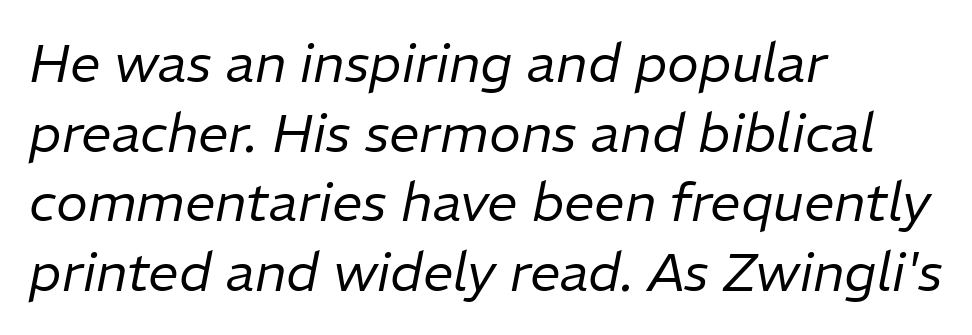
The image shows 54 px regular-weight type, italic (leaning right); set left-aligned, normal line spacing (1.29x), normal letter spacing, not underlined; low stroke contrast and a medium x-height.
